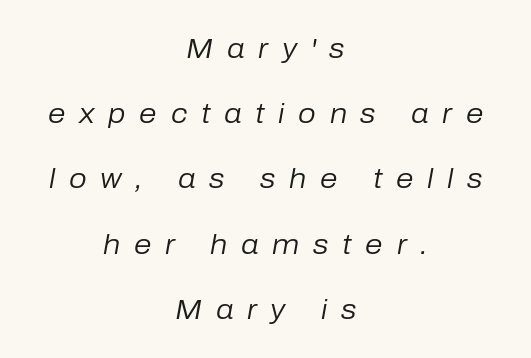
The image shows 28 px regular-weight type, italic (leaning right); set centered, loose line spacing (2.33x), unusually wide letter spacing (+0.49 em), not underlined; low stroke contrast and a medium x-height.
